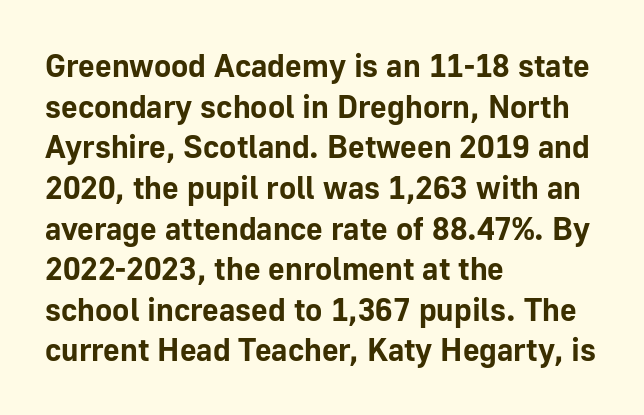
The image shows 32 px bold sans-serif type, upright; set left-aligned, normal line spacing (1.27x), normal letter spacing, not underlined; low stroke contrast and a medium x-height.
